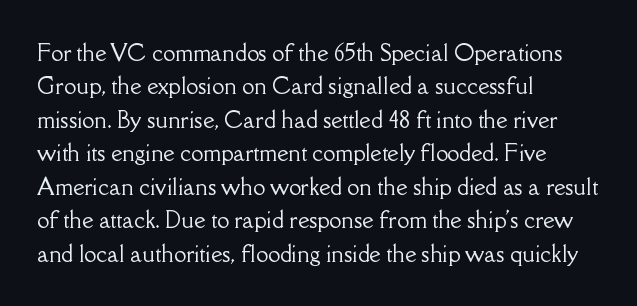
The image shows 22 px text type, upright; set left-aligned, normal line spacing (1.52x), normal letter spacing, not underlined.
